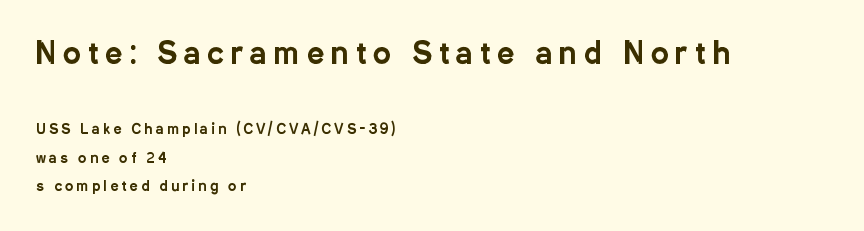
Q: Is the text italic (slanted)? A: No, it is upright.
Q: Is the typeface a serif or a sans-serif typeface? A: Sans-serif.
Q: Is the text underlined? A: No.
Q: How is the paragraph aligned? A: Left-aligned.
Q: Is the spacing between letters normal or unusually wide? A: Unusually wide.
Q: Is the spacing between lines tight, normal or loose? A: Loose.
Q: Which block of text is set in a larger size, the first (top) or the second (bottom)? A: The first (top) one.
Q: Width (condensed, normal, or wide)? A: Condensed.
Q: Stroke contrast? A: Low.
Q: x-height? A: Medium.
Q: Monospaced? A: No.
